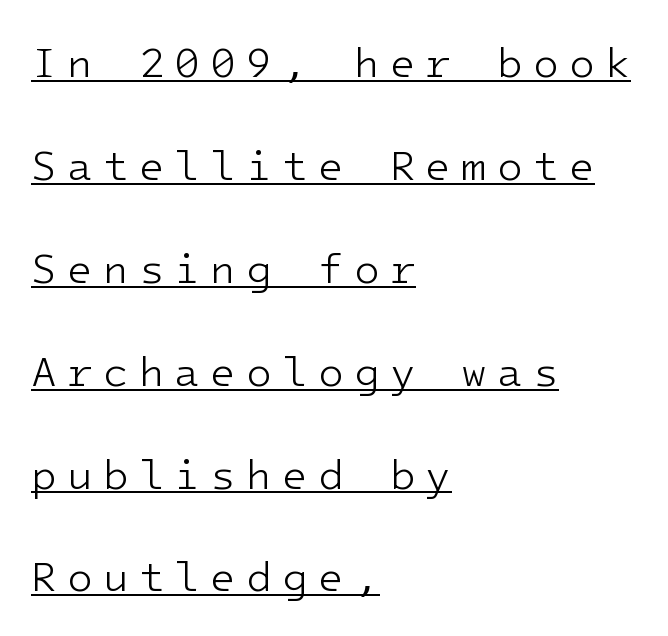
Spacing verdict: monospaced, one width for all characters. A light-to-regular cut is what we see here. Vertically, the passage feels expansive, rows floating well apart. Reading down the block, your eye returns to a fixed left position each line. There is plenty of visible air inserted between adjacent glyphs. Caption: lettering with a line underneath.
